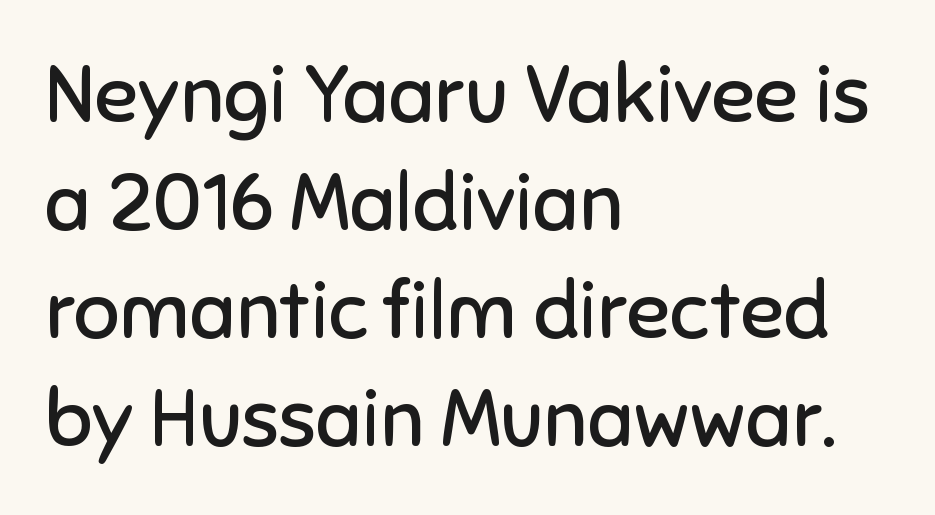
The image shows 80 px regular-weight sans-serif type, upright; set left-aligned, normal line spacing (1.35x), normal letter spacing, not underlined; low stroke contrast and a medium x-height.
